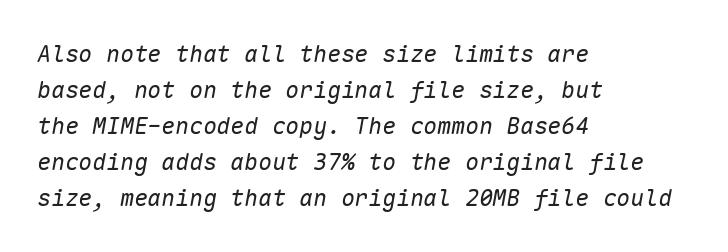
Q: Is the text bold? A: No.
Q: Is the text italic (slanted)? A: Yes, it leans right by about 10 degrees.
Q: Is the text underlined? A: No.
Q: How is the paragraph aligned? A: Left-aligned.
Q: Is the spacing between letters normal or unusually wide? A: Normal.
Q: Is the spacing between lines tight, normal or loose? A: Normal.
